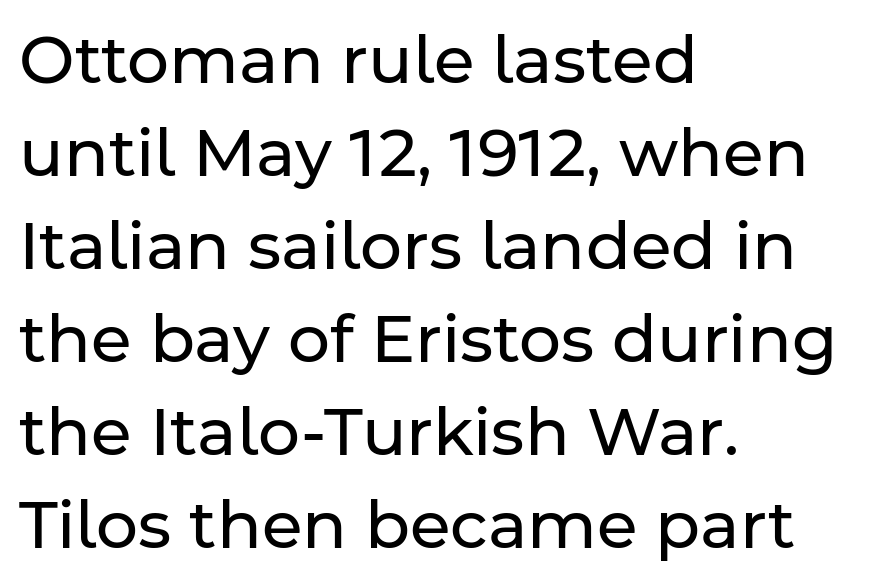
These lines stack with their left ends in a neat column. Do the characters align in a grid? No, the font is proportional. Examine the stroke ends and you'll find no serifs. The font's upright variant was chosen for this text. Regarding leading, the lines here are spaced in the standard way. The string is rendered with underlining switched off.
